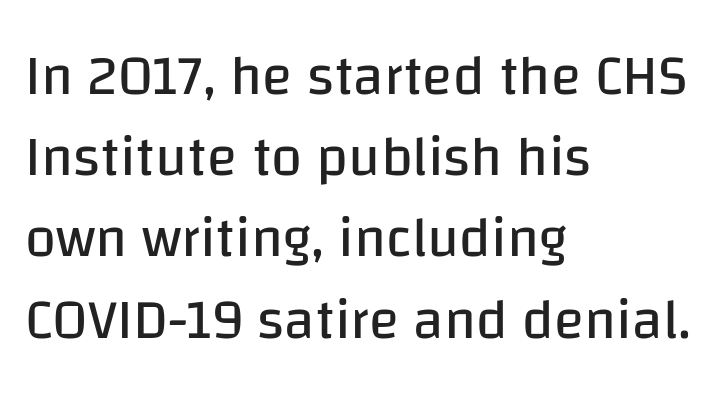
Nothing sits at the stroke ends, so this counts as sans-serif. These lines are rendered in a variable-pitch font. Horizontal alignment here is leftward, the default for most running prose. Each stroke keeps to a modest, everyday thickness or less. The string is rendered with underlining switched off.
